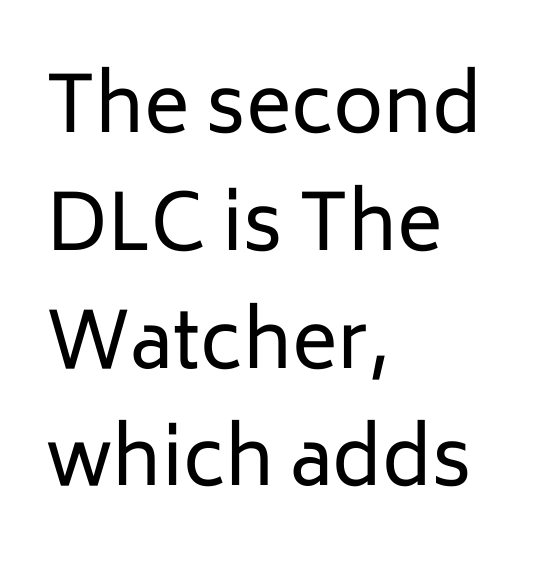
{"serif": "no", "italic": "no", "bold": "no", "weight": "regular", "width": "normal", "stroke_contrast": "low", "x_height": "medium", "monospaced": "no", "underline": "no", "align": "left", "line_spacing": "normal", "line_spacing_ratio": 1.53, "letter_spacing": "normal", "letter_spacing_em": 0.0, "glyph_px": 77}
